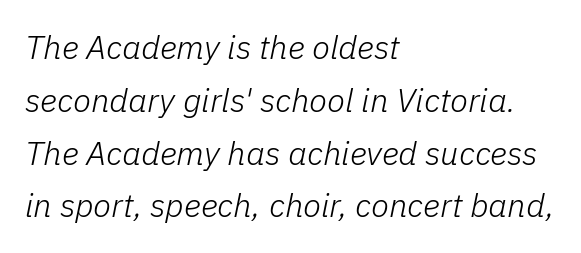
Q: Is the text bold? A: No.
Q: Is the text italic (slanted)? A: Yes, it leans right by about 11 degrees.
Q: Is the text underlined? A: No.
Q: How is the paragraph aligned? A: Left-aligned.
Q: Is the spacing between letters normal or unusually wide? A: Normal.
Q: Is the spacing between lines tight, normal or loose? A: Normal.
Q: Width (condensed, normal, or wide)? A: Normal.
Q: Stroke contrast? A: Low.
Q: x-height? A: Medium.
Q: Monospaced? A: No.
